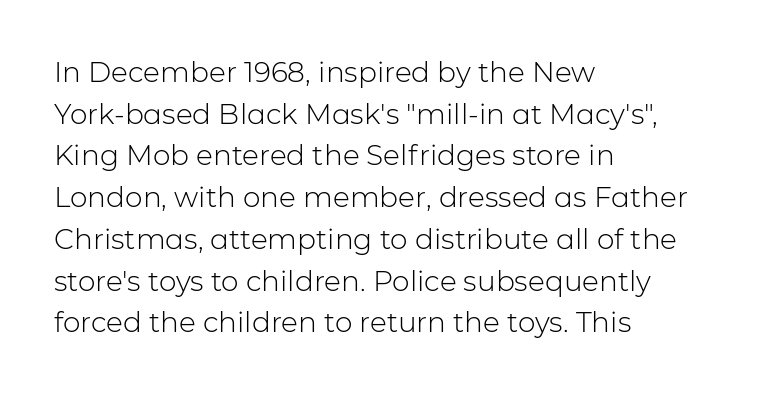
The image shows 28 px light sans-serif type, upright; set left-aligned, normal line spacing (1.49x), normal letter spacing, not underlined; low stroke contrast and a medium x-height.
